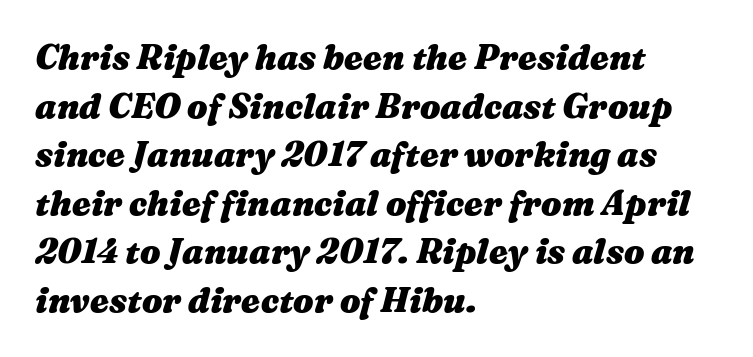
{"italic": "yes", "lean": "right", "slant_degrees": 16, "bold": "yes", "weight": "heavy", "width": "wide", "stroke_contrast": "medium", "x_height": "medium", "monospaced": "no", "underline": "no", "align": "left", "line_spacing": "normal", "line_spacing_ratio": 1.43, "letter_spacing": "normal", "letter_spacing_em": 0.0, "glyph_px": 34}
